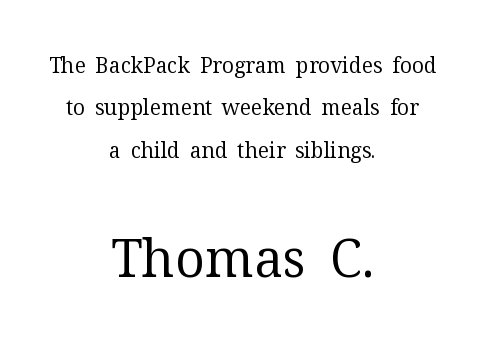
Q: Is the text bold? A: No.
Q: Is the text italic (slanted)? A: No, it is upright.
Q: Is the typeface a serif or a sans-serif typeface? A: Serif.
Q: Is the text underlined? A: No.
Q: How is the paragraph aligned? A: Centered.
Q: Is the spacing between letters normal or unusually wide? A: Normal.
Q: Is the spacing between lines tight, normal or loose? A: Loose.
Q: Which block of text is set in a larger size, the first (top) or the second (bottom)? A: The second (bottom) one.
Q: Width (condensed, normal, or wide)? A: Normal.
Q: Stroke contrast? A: Medium.
Q: x-height? A: Medium.
Q: Monospaced? A: No.
